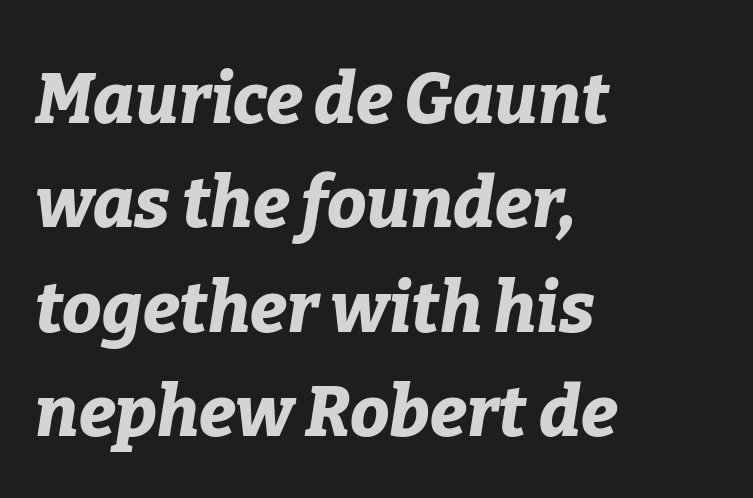
The text carries the slant typical of an italic or oblique font. Proportional: the letters do not fall into vertical columns. The line texture is even and compact thanks to regular tracking. Short and long lines alike share a common starting point at left. A normal amount of white space separates one row of letters from the next. The baseline area is clear.
